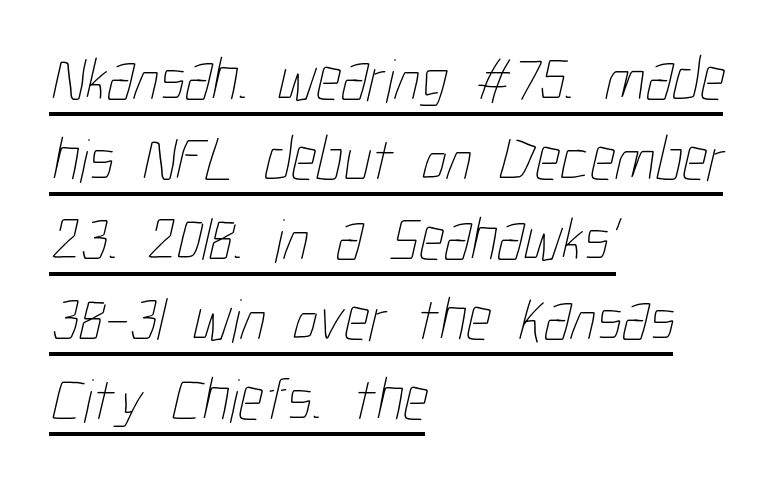
{"bold": "no", "weight": "thin", "width": "condensed", "stroke_contrast": "low", "x_height": "medium", "monospaced": "no", "underline": "yes", "align": "left", "line_spacing": "normal", "line_spacing_ratio": 1.29, "letter_spacing": "normal", "letter_spacing_em": 0.0, "glyph_px": 62}
